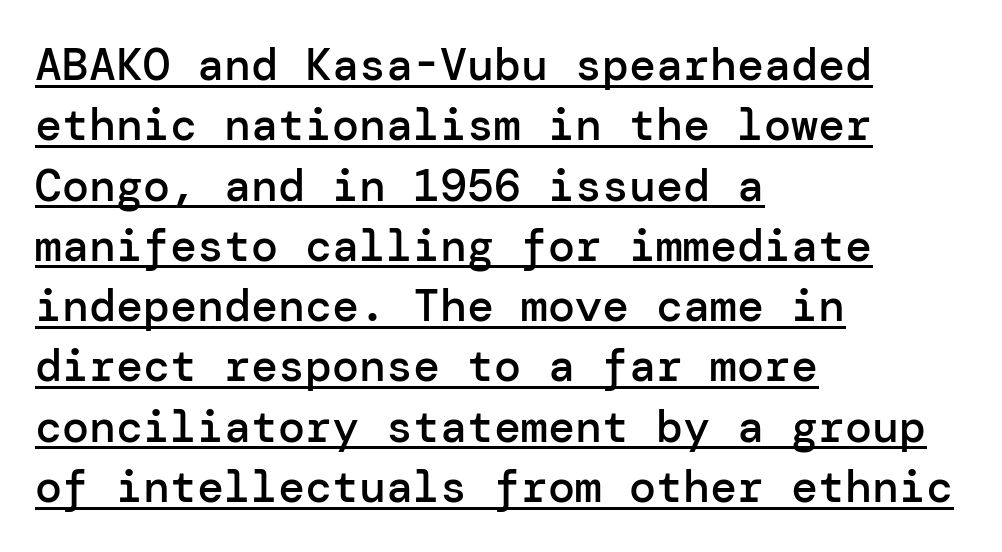
Q: Is the text bold? A: Semi-bold.
Q: Is the text italic (slanted)? A: No, it is upright.
Q: Is the typeface a serif or a sans-serif typeface? A: Sans-serif.
Q: Is the text underlined? A: Yes.
Q: How is the paragraph aligned? A: Left-aligned.
Q: Is the spacing between letters normal or unusually wide? A: Normal.
Q: Is the spacing between lines tight, normal or loose? A: Normal.
Q: Width (condensed, normal, or wide)? A: Normal.
Q: Stroke contrast? A: Low.
Q: x-height? A: Medium.
